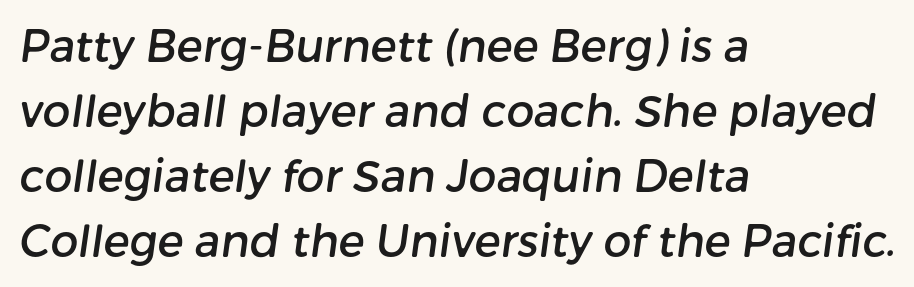
Q: Is the typeface a serif or a sans-serif typeface? A: Sans-serif.
Q: Is the text underlined? A: No.
Q: How is the paragraph aligned? A: Left-aligned.
Q: Is the spacing between letters normal or unusually wide? A: Normal.
Q: Is the spacing between lines tight, normal or loose? A: Normal.
Q: Width (condensed, normal, or wide)? A: Normal.
Q: Stroke contrast? A: Low.
Q: x-height? A: Medium.
Q: Monospaced? A: No.
